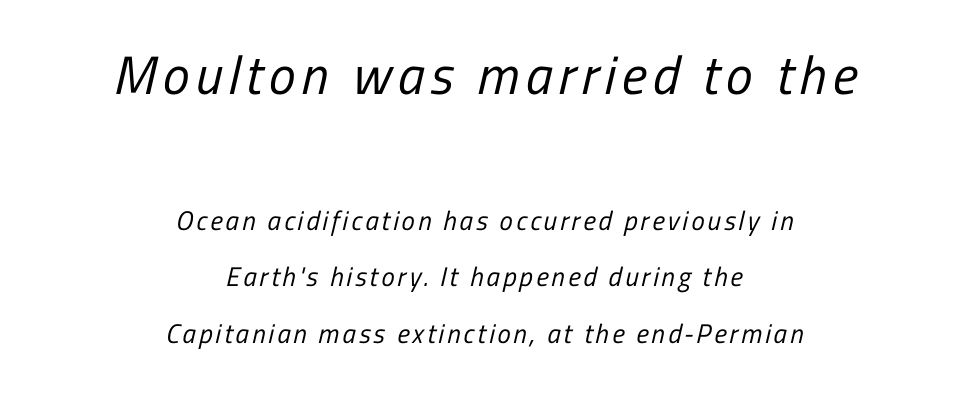
The image shows 54 px regular-weight, condensed sans-serif type; set centered, loose line spacing (2.09x), not underlined; the first (top) block is 2.0x larger; low stroke contrast and a medium x-height.
